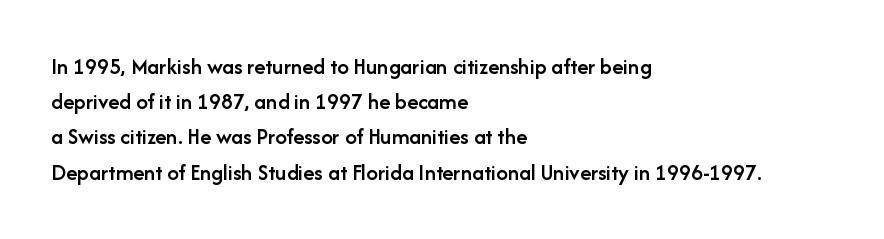
Q: Is the text bold? A: Semi-bold.
Q: Is the text italic (slanted)? A: No, it is upright.
Q: Is the text underlined? A: No.
Q: How is the paragraph aligned? A: Left-aligned.
Q: Is the spacing between letters normal or unusually wide? A: Normal.
Q: Is the spacing between lines tight, normal or loose? A: Normal.
